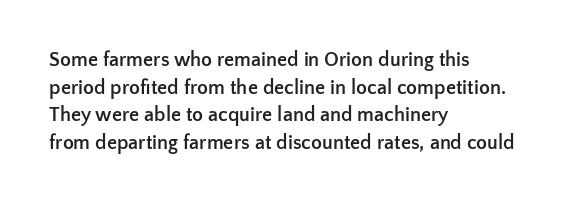
Q: Is the text bold? A: Yes.
Q: Is the text italic (slanted)? A: No, it is upright.
Q: Is the text underlined? A: No.
Q: How is the paragraph aligned? A: Left-aligned.
Q: Is the spacing between letters normal or unusually wide? A: Normal.
Q: Is the spacing between lines tight, normal or loose? A: Normal.
